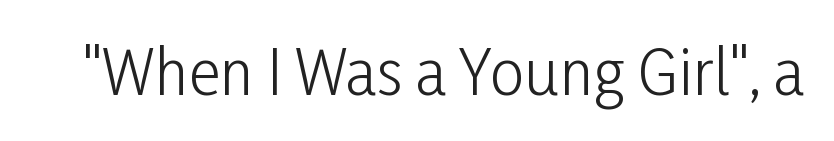
The image shows 61 px light, condensed sans-serif type, upright; set normal letter spacing, not underlined; low stroke contrast and a medium x-height.
